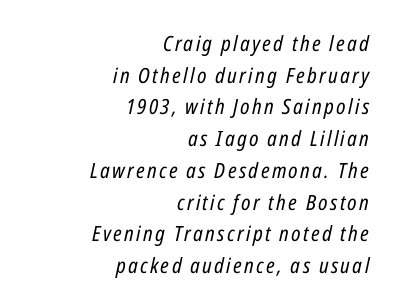
{"italic": "yes", "lean": "right", "slant_degrees": 12, "bold": "no", "underline": "no", "align": "right", "line_spacing": "normal", "line_spacing_ratio": 1.51, "glyph_px": 21}
